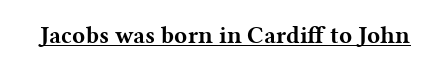
The image shows 24 px bold type, upright; set normal letter spacing, underlined.
